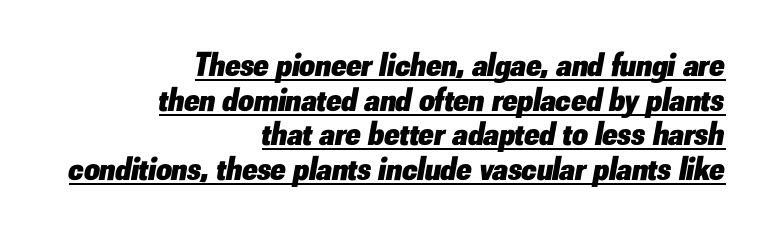
The image shows 34 px heavy type, italic (leaning right); set right-aligned, tight line spacing (1.02x), normal letter spacing, underlined; low stroke contrast and a small x-height.
